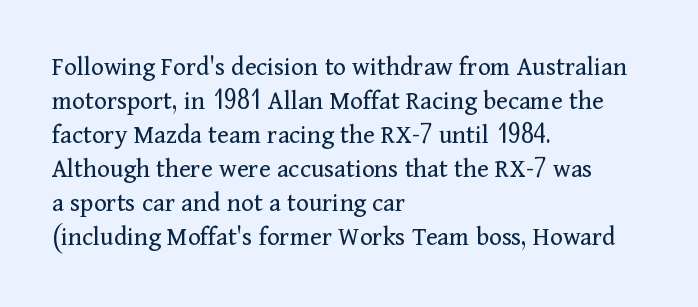
The image shows 27 px text type, upright; set left-aligned, normal line spacing (1.26x), normal letter spacing, not underlined.
